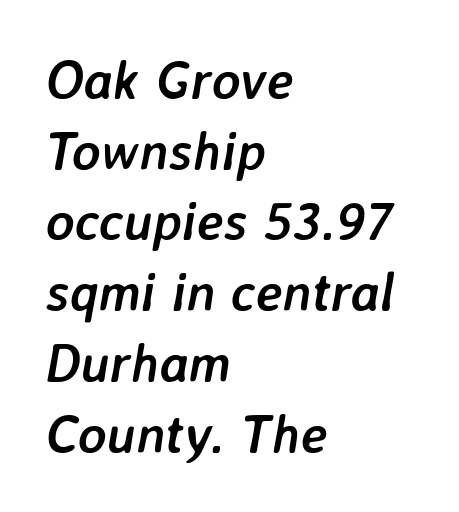
Q: Is the text bold? A: Yes.
Q: Is the text italic (slanted)? A: Yes, it leans right by about 7 degrees.
Q: Is the text underlined? A: No.
Q: How is the paragraph aligned? A: Left-aligned.
Q: Is the spacing between letters normal or unusually wide? A: Normal.
Q: Is the spacing between lines tight, normal or loose? A: Normal.
Q: Width (condensed, normal, or wide)? A: Normal.
Q: Stroke contrast? A: Low.
Q: x-height? A: Medium.
Q: Monospaced? A: No.
